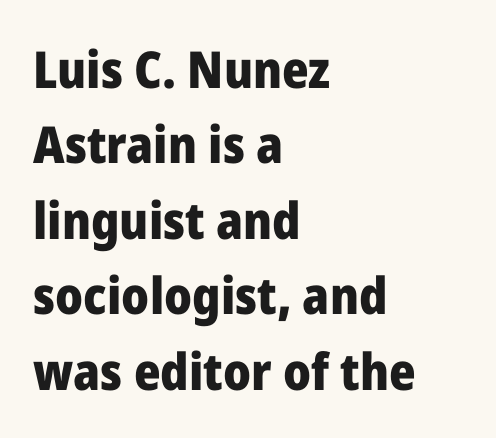
The ragged edge is on the right, which tells us the setting is flush left. Vertical strokes here are truly vertical. The letters advance in unequal steps, a hallmark of proportional type. The rendering shows plain stroke endings on the letterforms — a sans-serif design. This is heavy type, rendered in bold.
